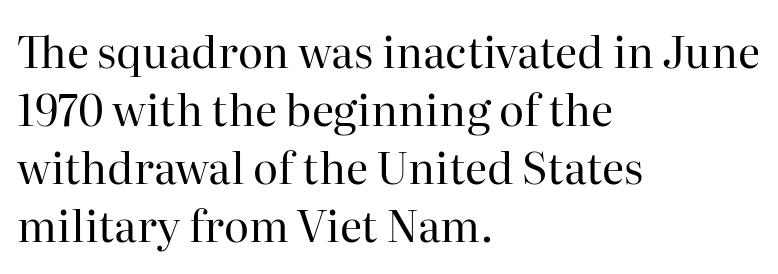
{"serif": "yes", "italic": "no", "bold": "no", "weight": "regular", "width": "normal", "stroke_contrast": "high", "x_height": "medium", "monospaced": "no", "underline": "no", "align": "left", "line_spacing": "normal", "line_spacing_ratio": 1.35, "letter_spacing": "normal", "letter_spacing_em": 0.0, "glyph_px": 43}
